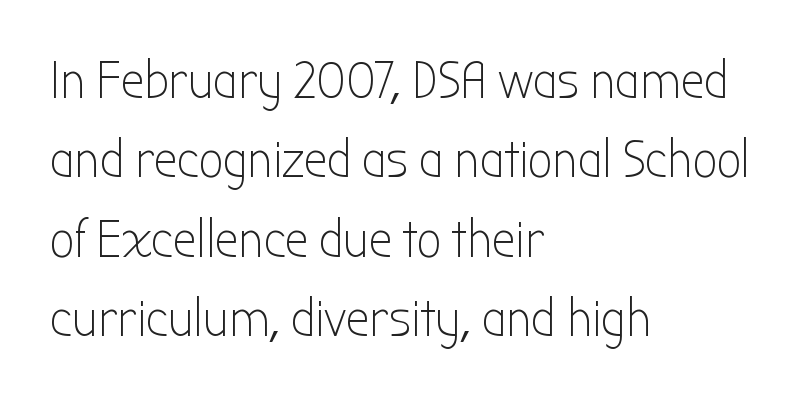
The image shows 53 px light, condensed sans-serif type, upright; set left-aligned, normal line spacing (1.5x), normal letter spacing, not underlined; low stroke contrast and a medium x-height.
